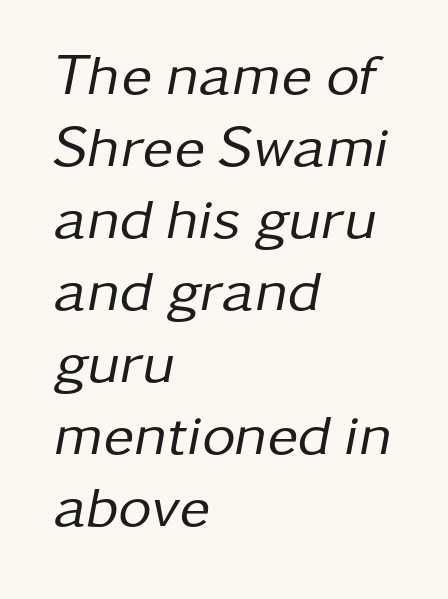
You could not count columns in this text — the font is proportionally spaced. Left-aligned paragraph, ragged on the right. Underlining? Definitely not there. The passage shown leans; its letterforms are oblique. Think standard paragraph weight, or any step lighter than that.
